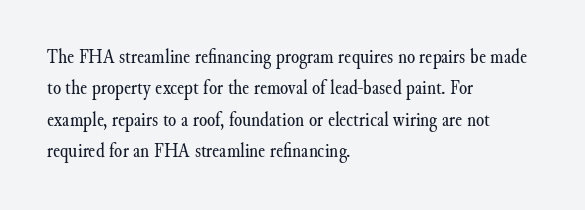
Ordinary non-slanted type is in use. Honestly, the row spacing looks completely unremarkable. These lines keep a tight, regular rhythm from letter to letter. These lines stack with their left ends in a neat column.
